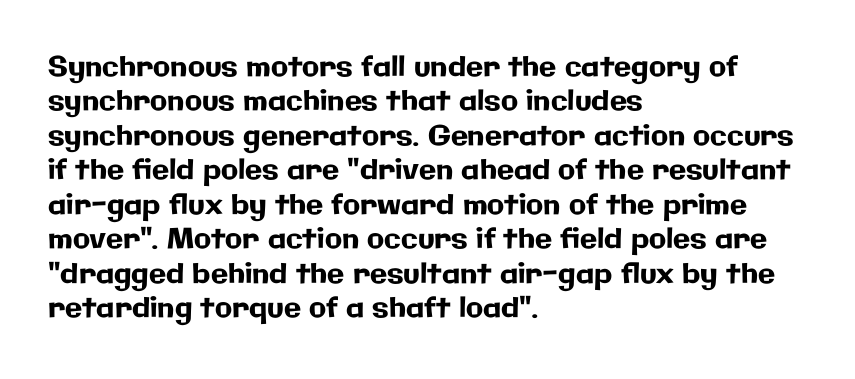
The image shows 28 px sans-serif type, upright; set left-aligned, line spacing 1.23x, normal letter spacing, not underlined; low stroke contrast and a medium x-height.
